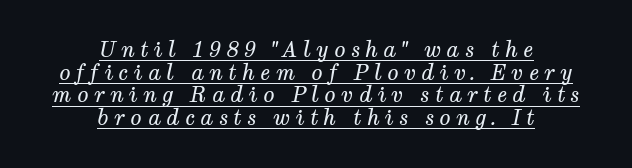
Leading: reduced. Line starts and ends both wander, symmetrically. Slanted lettering throughout. Spacing between characters has been opened up far beyond the box default. Is the type heavy? It reads as light-to-regular instead. Quick note: underline on.
